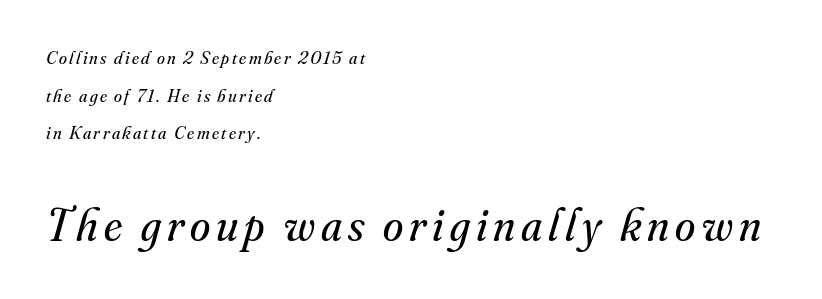
Q: Is the text bold? A: No.
Q: Is the text italic (slanted)? A: Yes, it leans right by about 16 degrees.
Q: Is the typeface a serif or a sans-serif typeface? A: Serif.
Q: Is the text underlined? A: No.
Q: How is the paragraph aligned? A: Left-aligned.
Q: Is the spacing between lines tight, normal or loose? A: Loose.
Q: Which block of text is set in a larger size, the first (top) or the second (bottom)? A: The second (bottom) one.
Q: Width (condensed, normal, or wide)? A: Normal.
Q: Stroke contrast? A: Medium.
Q: x-height? A: Small.
Q: Monospaced? A: No.
